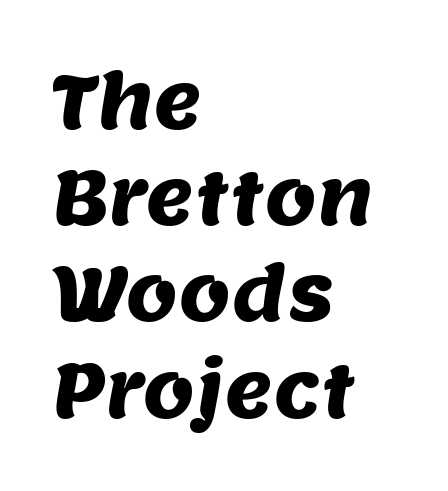
The image shows 74 px sans-serif type; set left-aligned, normal line spacing (1.3x), normal letter spacing, not underlined; medium stroke contrast and a large x-height.
